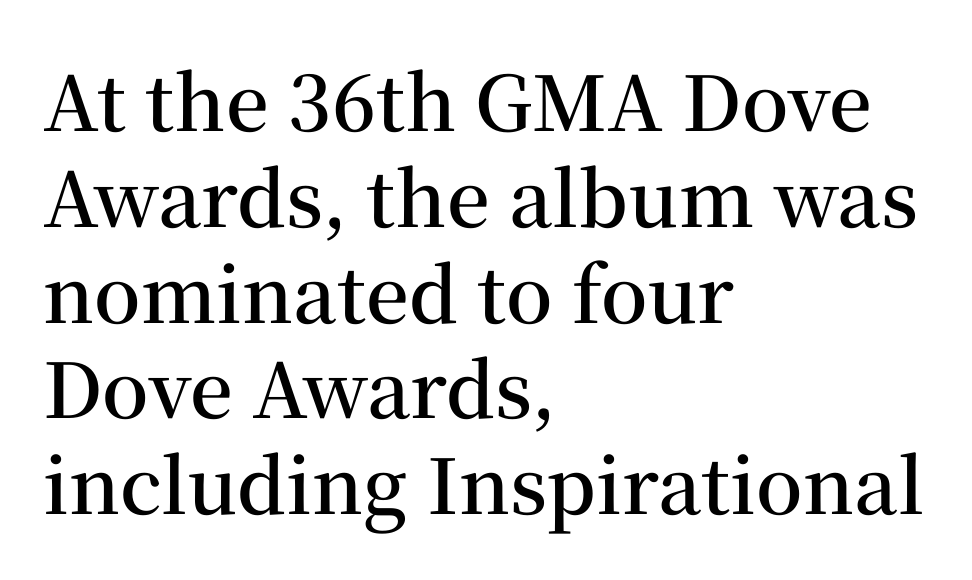
{"serif": "yes", "italic": "no", "bold": "semi", "weight": "semibold", "width": "normal", "stroke_contrast": "medium", "x_height": "medium", "monospaced": "no", "underline": "no", "align": "left", "line_spacing": "normal", "line_spacing_ratio": 1.26, "letter_spacing": "normal", "letter_spacing_em": 0.0, "glyph_px": 76}
